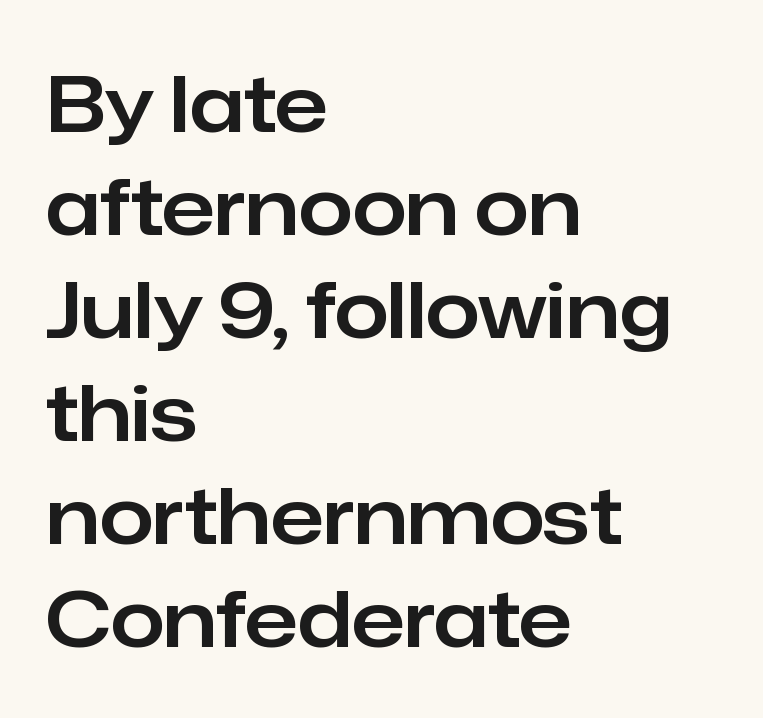
The image shows 78 px sans-serif type, upright; set left-aligned, normal line spacing (1.32x), normal letter spacing, not underlined; low stroke contrast and a medium x-height.
